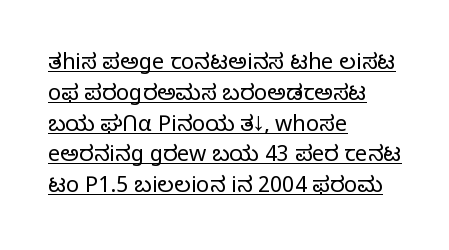
Q: Is the text bold? A: No.
Q: Is the text italic (slanted)? A: No, it is upright.
Q: Is the text underlined? A: Yes.
Q: How is the paragraph aligned? A: Left-aligned.
Q: Is the spacing between letters normal or unusually wide? A: Normal.
Q: Is the spacing between lines tight, normal or loose? A: Normal.
